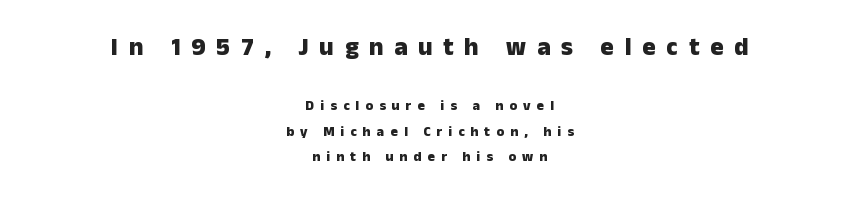
{"italic": "no", "bold": "yes", "underline": "no", "align": "center", "line_spacing_ratio": 1.82, "letter_spacing": "wide", "letter_spacing_em": 0.43, "larger_block": "first", "size_ratio": 1.79, "glyph_px": 25}
